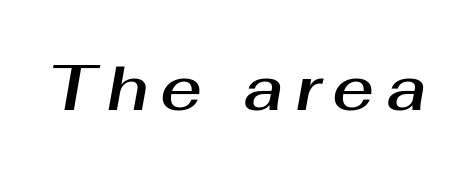
There's an unmistakable incline to the writing here. This sample has the flowing, uneven cadence of proportional lettering. Bare-footed words on every line.
